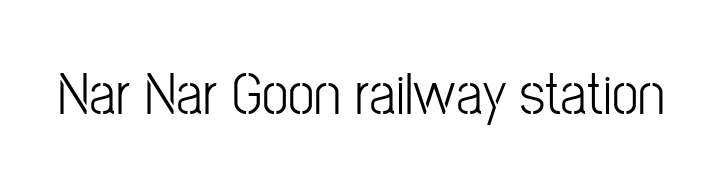
{"serif": "no", "italic": "no", "bold": "no", "weight": "light", "width": "condensed", "stroke_contrast": "low", "x_height": "medium", "monospaced": "no", "underline": "no", "letter_spacing": "normal", "letter_spacing_em": 0.0, "glyph_px": 60}
